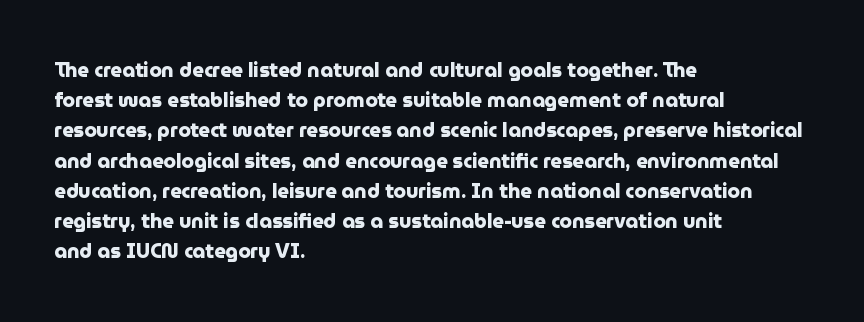
Q: Is the text bold? A: Yes.
Q: Is the text italic (slanted)? A: No, it is upright.
Q: Is the text underlined? A: No.
Q: How is the paragraph aligned? A: Left-aligned.
Q: Is the spacing between letters normal or unusually wide? A: Normal.
Q: Is the spacing between lines tight, normal or loose? A: Normal.
